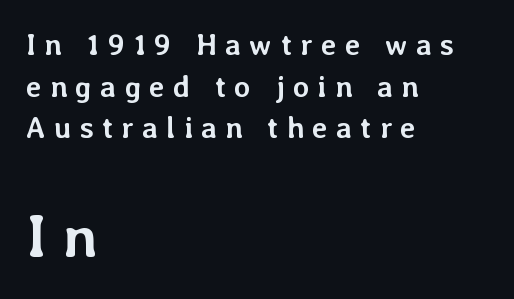
Proportional: the letters do not fall into vertical columns. Visually the block forms a straight wall on the left and a jagged coastline on the right. Thick stems and heavy bowls — unmistakably bold. This rendering features lettering with no underline. The face used here appears at its bigger size in the lower chunk.
